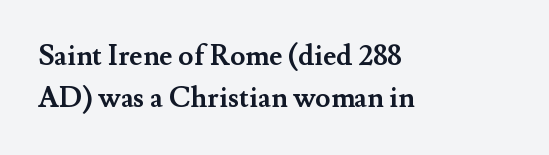
As a designer I'd log this as weight 700, bold. Does the copy run flush right? No — it runs flush left. Nope, not italic — everything's standing straight. There is no visible air inserted between adjacent glyphs.
